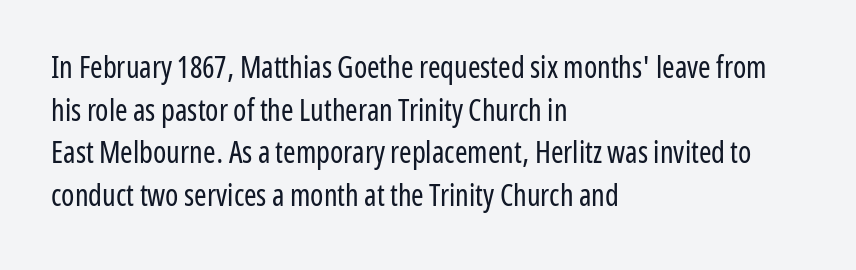
{"serif": "no", "italic": "no", "bold": "no", "weight": "regular", "width": "condensed", "stroke_contrast": "low", "x_height": "medium", "monospaced": "no", "underline": "no", "align": "left", "line_spacing": "normal", "line_spacing_ratio": 1.42, "letter_spacing": "normal", "letter_spacing_em": 0.0, "glyph_px": 30}
